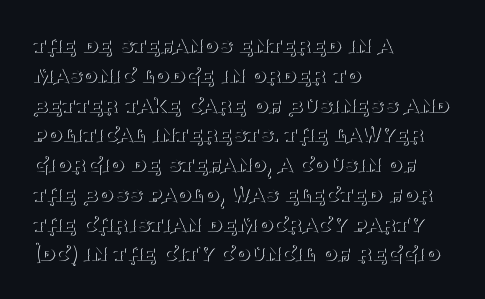
If you drew a line through each stem, it would be perfectly vertical. Tracking value appears to be zero — textbook default spacing. The rag falls on the right side of this text block. The face looks like a standard text weight, possibly lighter. The string is rendered with underlining switched off.
